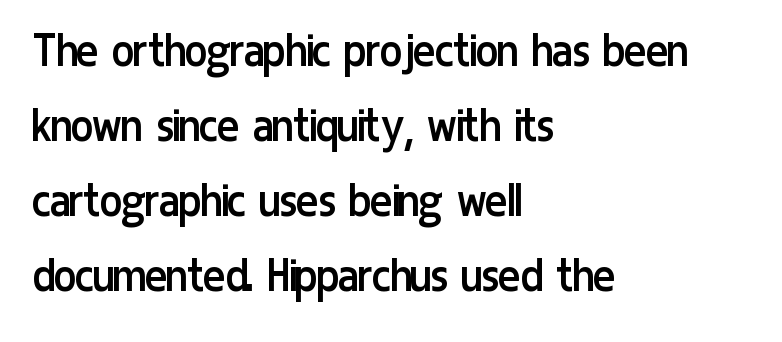
The passage shown has conventional tracking throughout. Regular leading. A light-to-regular cut is what we see here. The glyphs in this specimen are sans serif. Think of a printed novel: that variable character pitch is what you see here. The gap between lines stays unmarked.
